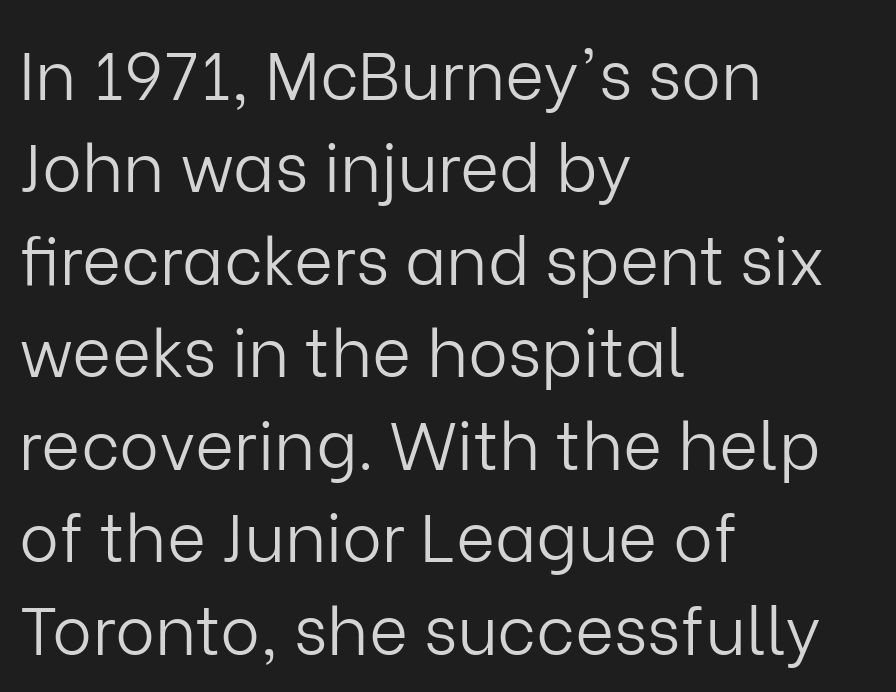
Q: Is the text bold? A: No.
Q: Is the text italic (slanted)? A: No, it is upright.
Q: Is the typeface a serif or a sans-serif typeface? A: Sans-serif.
Q: Is the text underlined? A: No.
Q: How is the paragraph aligned? A: Left-aligned.
Q: Is the spacing between letters normal or unusually wide? A: Normal.
Q: Is the spacing between lines tight, normal or loose? A: Normal.
Q: Width (condensed, normal, or wide)? A: Normal.
Q: Stroke contrast? A: Low.
Q: x-height? A: Medium.
Q: Monospaced? A: No.
